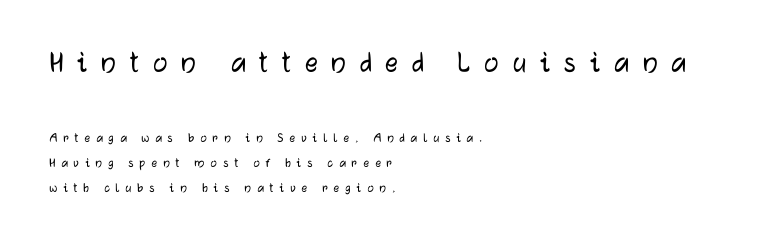
The image shows 32 px sans-serif type, upright; set left-aligned, line spacing 1.79x, unusually wide letter spacing (+0.43 em), not underlined; the first (top) block is 2.29x larger; low stroke contrast and a medium x-height.
